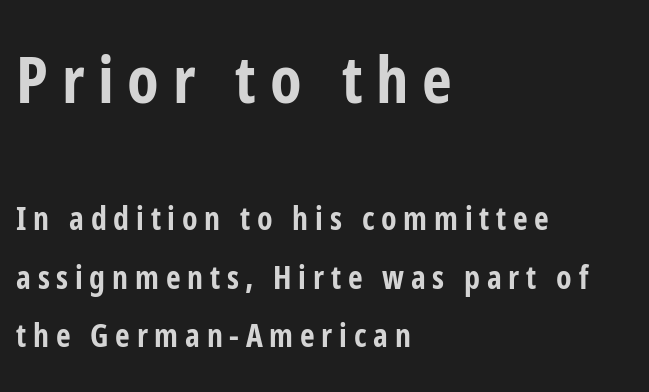
{"serif": "no", "italic": "no", "bold": "yes", "weight": "bold", "width": "condensed", "stroke_contrast": "low", "x_height": "medium", "monospaced": "no", "underline": "no", "align": "left", "line_spacing_ratio": 1.83, "letter_spacing": "wide", "letter_spacing_em": 0.21, "larger_block": "first", "size_ratio": 2.03, "glyph_px": 65}
